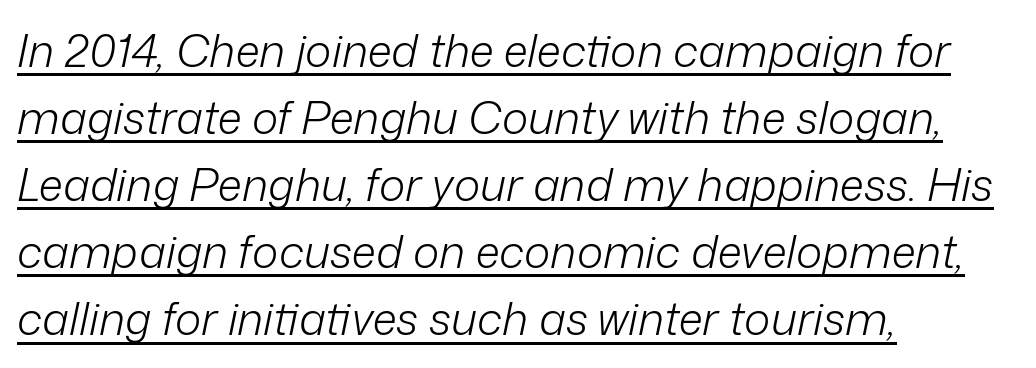
The image shows 45 px light type, italic (leaning right); set left-aligned, normal line spacing (1.49x), normal letter spacing, underlined; low stroke contrast and a medium x-height.
